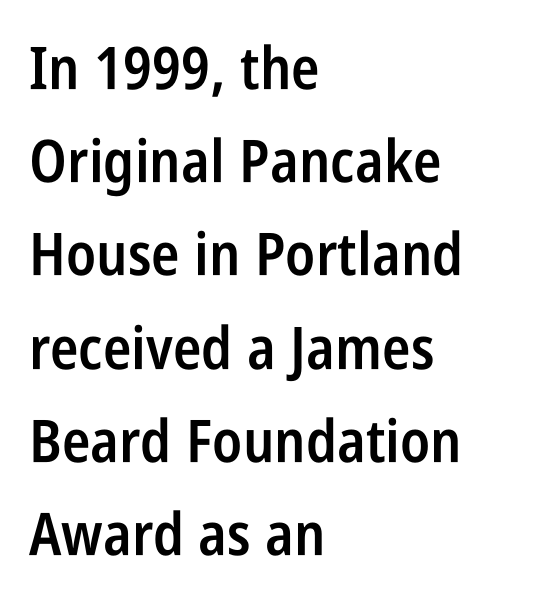
Classification — sans serif. In CSS terms this would be text-align: left. Interline gaps are of average width in this sample. The type is set solid horizontally, with unmodified tracking.
